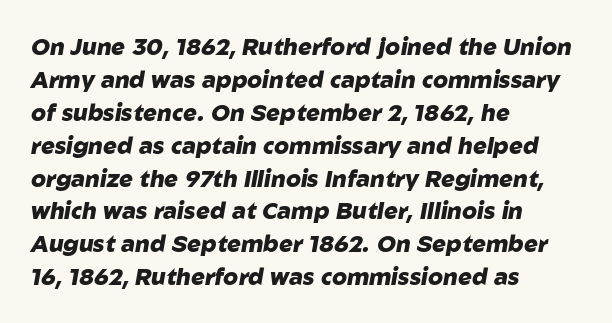
{"italic": "yes", "lean": "right", "slant_degrees": 10, "bold": "yes", "underline": "no", "align": "left", "line_spacing": "normal", "line_spacing_ratio": 1.43, "letter_spacing": "normal", "letter_spacing_em": 0.0, "glyph_px": 23}
